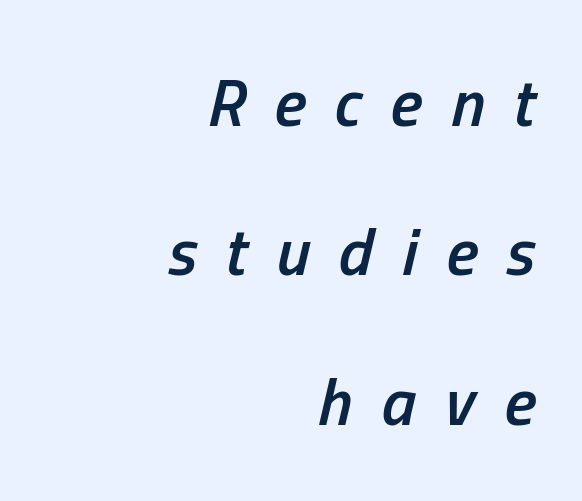
{"italic": "yes", "lean": "right", "slant_degrees": 13, "bold": "semi", "weight": "semibold", "width": "condensed", "stroke_contrast": "low", "x_height": "medium", "monospaced": "no", "underline": "no", "align": "right", "line_spacing": "loose", "line_spacing_ratio": 2.23, "letter_spacing": "wide", "letter_spacing_em": 0.43, "glyph_px": 67}
